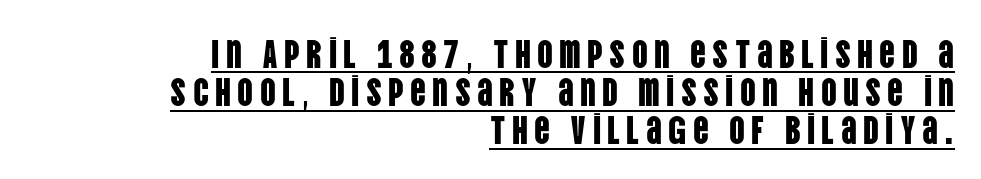
Q: Is the text italic (slanted)? A: No, it is upright.
Q: Is the typeface a serif or a sans-serif typeface? A: Sans-serif.
Q: Is the text underlined? A: Yes.
Q: How is the paragraph aligned? A: Right-aligned.
Q: Is the spacing between lines tight, normal or loose? A: Tight.
Q: Width (condensed, normal, or wide)? A: Condensed.
Q: Stroke contrast? A: Low.
Q: x-height? A: Large.
Q: Monospaced? A: No.
